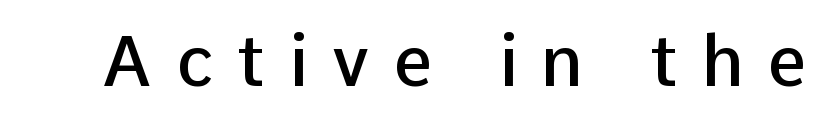
The image shows 70 px semibold sans-serif type, upright; set unusually wide letter spacing (+0.34 em), not underlined; low stroke contrast and a medium x-height.
